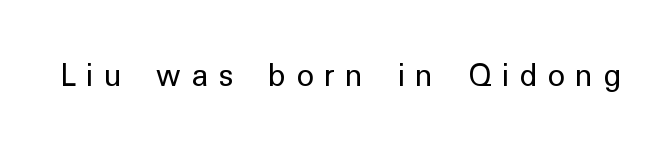
{"serif": "no", "italic": "no", "bold": "no", "weight": "regular", "width": "normal", "stroke_contrast": "low", "x_height": "medium", "monospaced": "no", "underline": "no", "letter_spacing": "wide", "letter_spacing_em": 0.33, "glyph_px": 30}
